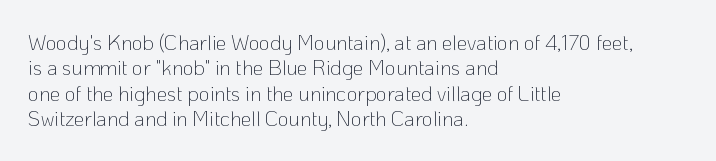
A bare baseline throughout the passage. Line beginnings align vertically; line endings do not. This sample uses plain, unmodified letter spacing. Posture: straight, roman, zero tilt. Is this a heavy cut? Hardly; it is regular or lighter.
